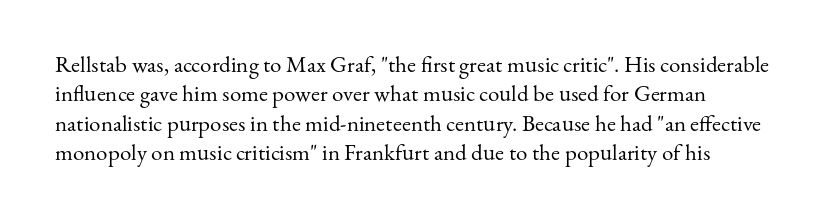
It's the straight-up-and-down kind of type. The face used here is rendered with its standard letterfit. The setting favours the left margin, as ordinary paragraphs usually do. This is not heavy type; no bold has been used. Interline gaps are of average width in this sample.
